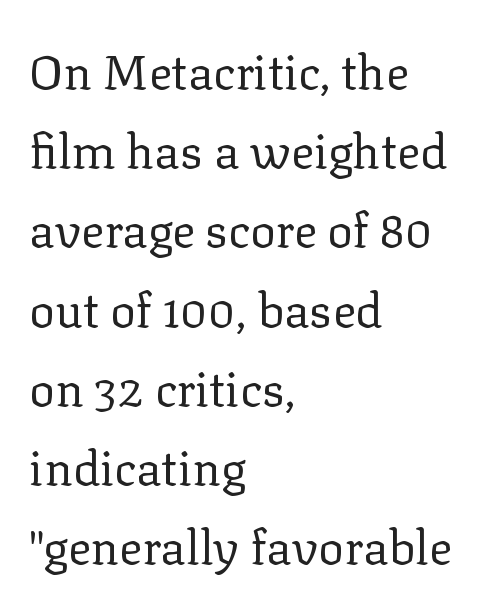
{"serif": "yes", "italic": "no", "bold": "no", "weight": "regular", "width": "normal", "stroke_contrast": "low", "x_height": "medium", "monospaced": "no", "underline": "no", "align": "left", "line_spacing": "normal", "line_spacing_ratio": 1.65, "letter_spacing": "normal", "letter_spacing_em": 0.0, "glyph_px": 48}
